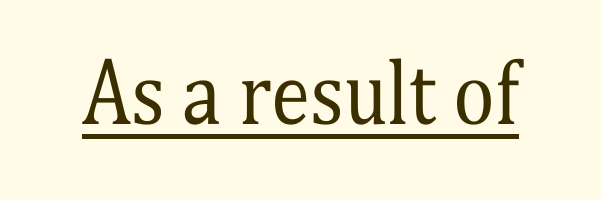
Q: Is the text bold? A: No.
Q: Is the text italic (slanted)? A: No, it is upright.
Q: Is the typeface a serif or a sans-serif typeface? A: Serif.
Q: Is the text underlined? A: Yes.
Q: Is the spacing between letters normal or unusually wide? A: Normal.
Q: Width (condensed, normal, or wide)? A: Condensed.
Q: Stroke contrast? A: Medium.
Q: x-height? A: Medium.
Q: Monospaced? A: No.
